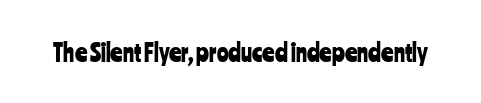
Q: Is the text italic (slanted)? A: No, it is upright.
Q: Is the text underlined? A: No.
Q: Is the spacing between letters normal or unusually wide? A: Normal.
